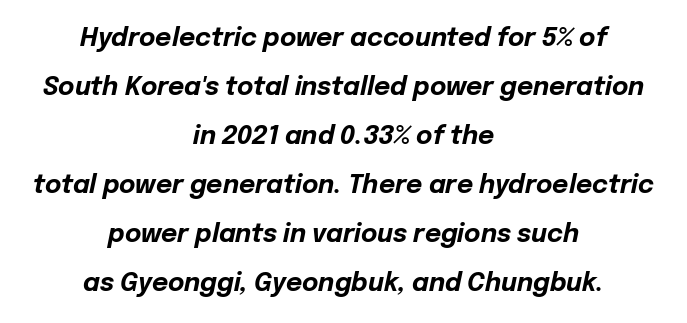
The image shows 25 px bold type, italic (leaning right); set centered, loose line spacing (1.96x), normal letter spacing, not underlined.
